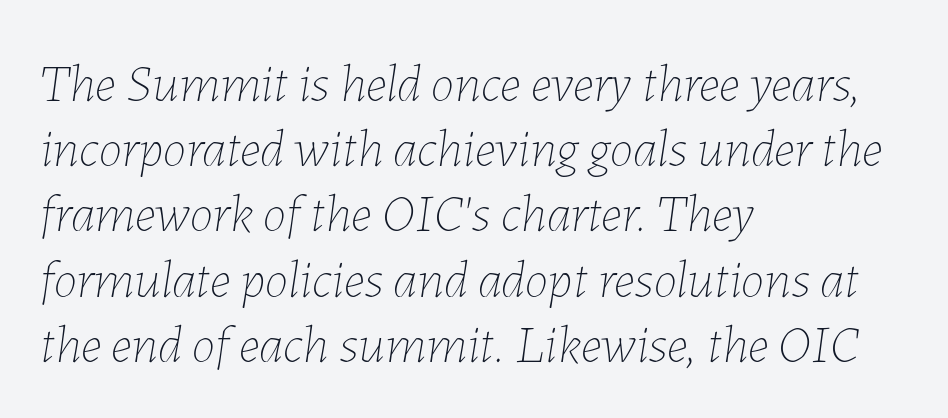
A classic flush-left, rag-right setting is used for this passage. This is oblique type, the kind used for emphasis or titles. Spacing verdict: proportional, widths tailored to each character. Nobody drew a line under any word here.
